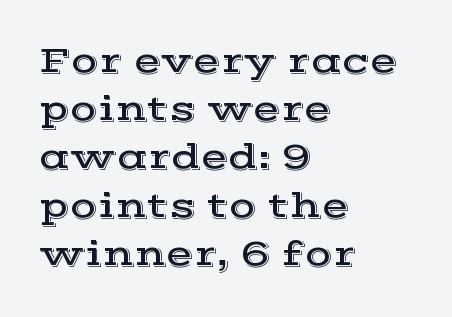
Q: Is the text italic (slanted)? A: No, it is upright.
Q: Is the typeface a serif or a sans-serif typeface? A: Serif.
Q: Is the text underlined? A: No.
Q: How is the paragraph aligned? A: Left-aligned.
Q: Is the spacing between letters normal or unusually wide? A: Normal.
Q: Is the spacing between lines tight, normal or loose? A: Normal.
Q: Width (condensed, normal, or wide)? A: Wide.
Q: x-height? A: Medium.
Q: Monospaced? A: No.
